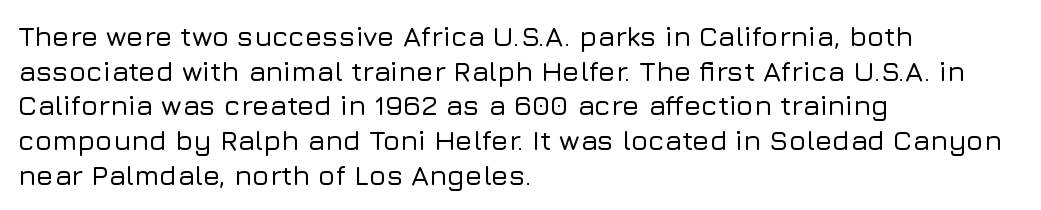
Words float on clear page, feet unadorned. A roman cut, with each character standing at attention. A typesetter would call this proportional, since set widths differ per character. The designer went with a sans here, leaving each stem footless. Horizontally, the lines are justified to the leading edge only.
